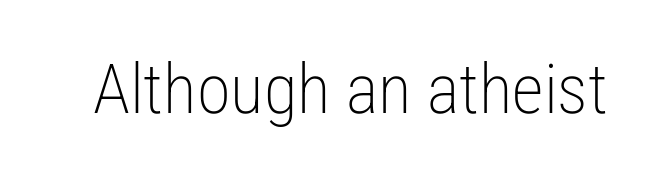
{"serif": "no", "italic": "no", "bold": "no", "weight": "light", "width": "condensed", "stroke_contrast": "low", "x_height": "medium", "monospaced": "no", "underline": "no", "letter_spacing": "normal", "letter_spacing_em": 0.0, "glyph_px": 69}
